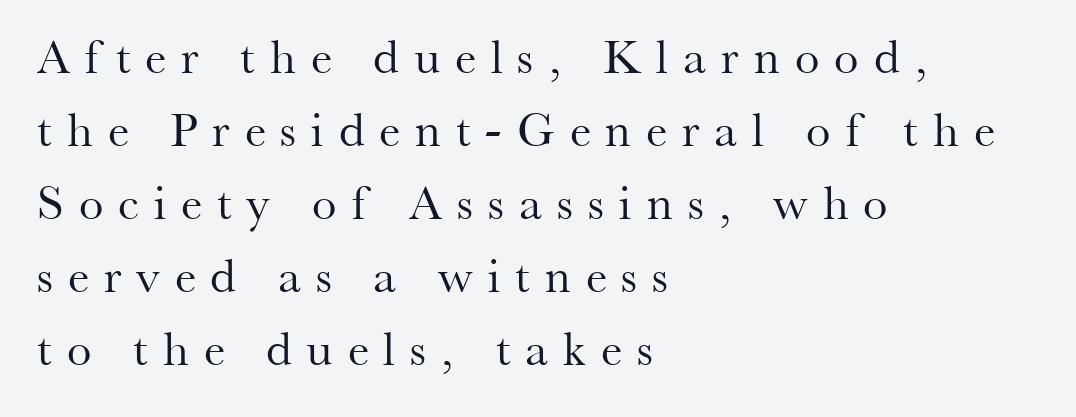
{"serif": "yes", "italic": "no", "bold": "no", "weight": "regular", "width": "normal", "stroke_contrast": "medium", "x_height": "small", "monospaced": "no", "underline": "no", "align": "left", "line_spacing": "normal", "line_spacing_ratio": 1.49, "letter_spacing": "wide", "letter_spacing_em": 0.31, "glyph_px": 49}
